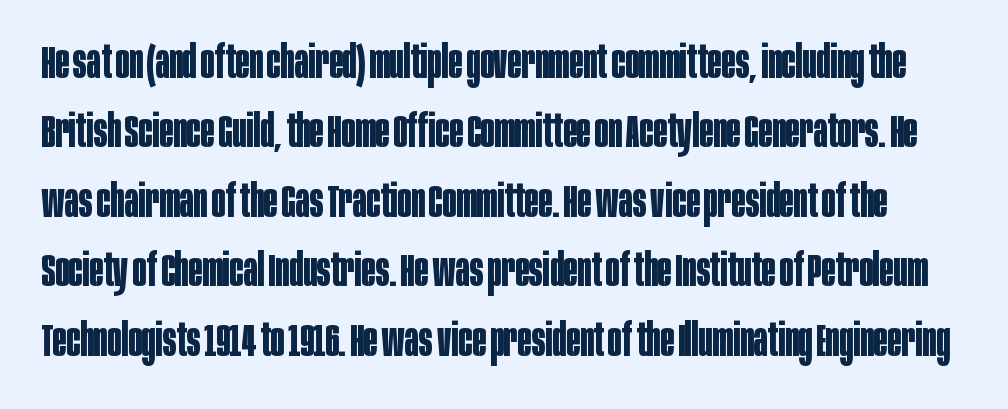
{"serif": "no", "italic": "no", "bold": "yes", "weight": "bold", "width": "condensed", "stroke_contrast": "low", "x_height": "large", "monospaced": "no", "underline": "no", "line_spacing": "normal", "line_spacing_ratio": 1.51, "letter_spacing": "normal", "letter_spacing_em": 0.0, "glyph_px": 46}
